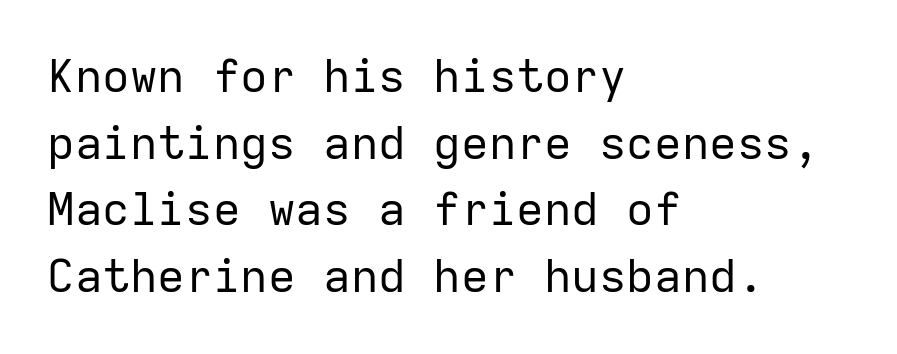
The image shows 46 px regular-weight sans-serif type, upright, monospaced; set left-aligned, normal line spacing (1.45x), normal letter spacing, not underlined; low stroke contrast and a medium x-height.
